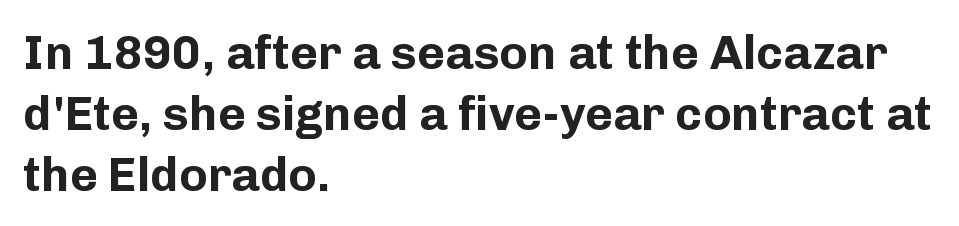
{"serif": "no", "italic": "no", "bold": "yes", "weight": "bold", "width": "normal", "stroke_contrast": "low", "x_height": "medium", "monospaced": "no", "underline": "no", "align": "left", "line_spacing": "normal", "line_spacing_ratio": 1.27, "letter_spacing": "normal", "letter_spacing_em": 0.0, "glyph_px": 48}
